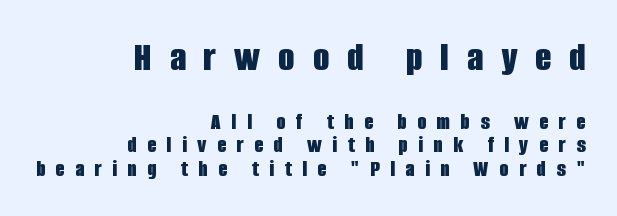
The image shows 42 px bold, condensed sans-serif type, upright; set right-aligned, tight line spacing (0.98x), unusually wide letter spacing (+0.43 em), not underlined; the first (top) block is 1.75x larger; low stroke contrast and a large x-height.
